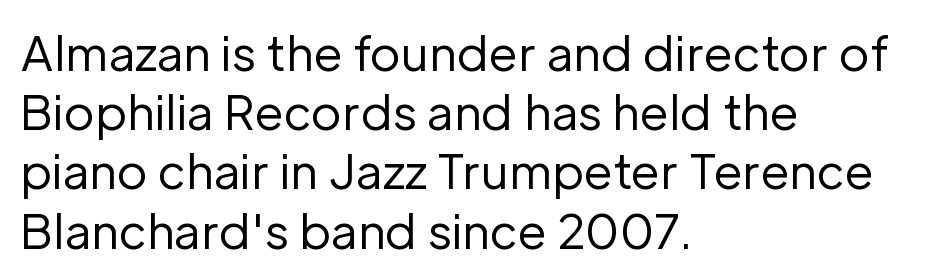
{"serif": "no", "italic": "no", "bold": "no", "weight": "regular", "width": "normal", "stroke_contrast": "low", "x_height": "medium", "monospaced": "no", "underline": "no", "align": "left", "line_spacing": "normal", "line_spacing_ratio": 1.26, "letter_spacing": "normal", "letter_spacing_em": 0.0, "glyph_px": 47}
